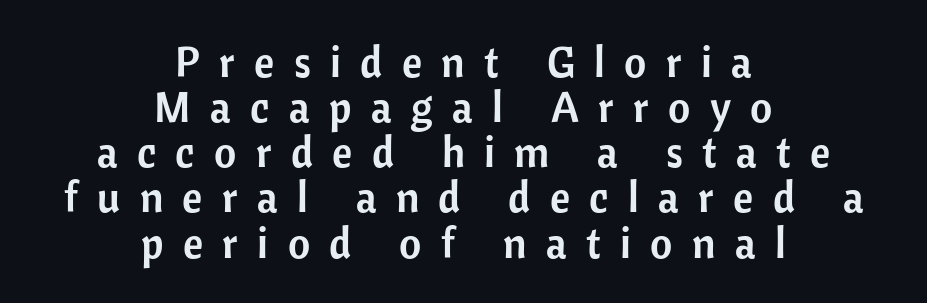
The image shows 43 px sans-serif type, upright; set centered, tight line spacing (1.05x), unusually wide letter spacing (+0.45 em), not underlined; low stroke contrast and a medium x-height.
